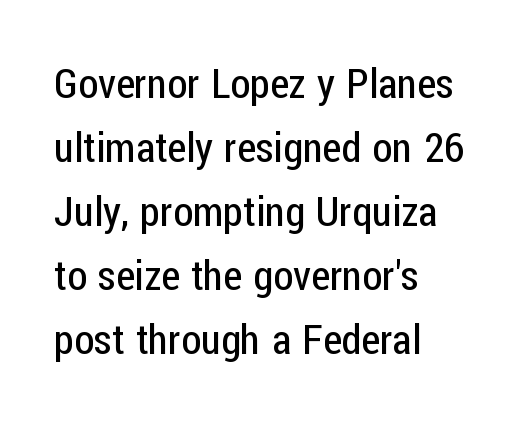
{"serif": "no", "italic": "no", "bold": "no", "weight": "regular", "width": "condensed", "stroke_contrast": "low", "x_height": "medium", "monospaced": "no", "underline": "no", "align": "left", "line_spacing": "normal", "line_spacing_ratio": 1.56, "letter_spacing": "normal", "letter_spacing_em": 0.0, "glyph_px": 41}
